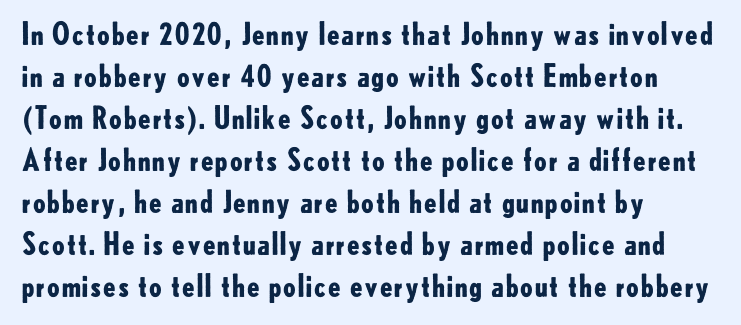
The image shows 30 px bold sans-serif type, upright; set left-aligned, normal line spacing (1.4x), normal letter spacing, not underlined; low stroke contrast and a small x-height.
